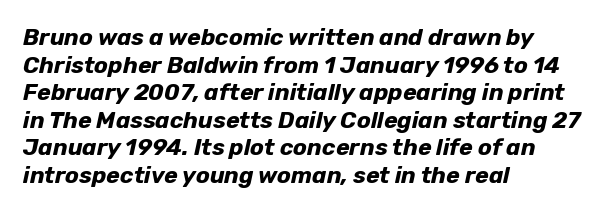
The image shows 23 px bold type, italic (leaning right); set left-aligned, line spacing 1.2x, normal letter spacing, not underlined.
